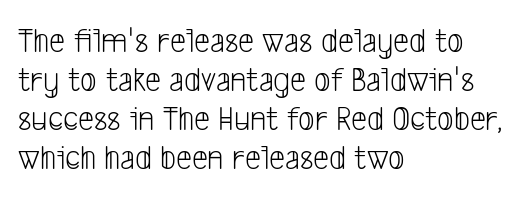
The image shows 36 px light, condensed sans-serif type; set left-aligned, tight line spacing (1.08x), normal letter spacing, not underlined; low stroke contrast and a medium x-height.
